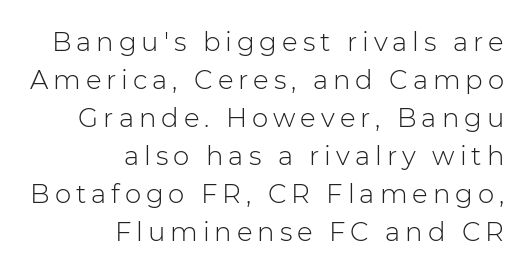
Summary of weight: not heavy and not bold. A student would call this right alignment; a typographer would say flush right, rag left. Descender tails drop into unmarked territory. Baseline-to-baseline distance is the conventional proportion of letter height.
